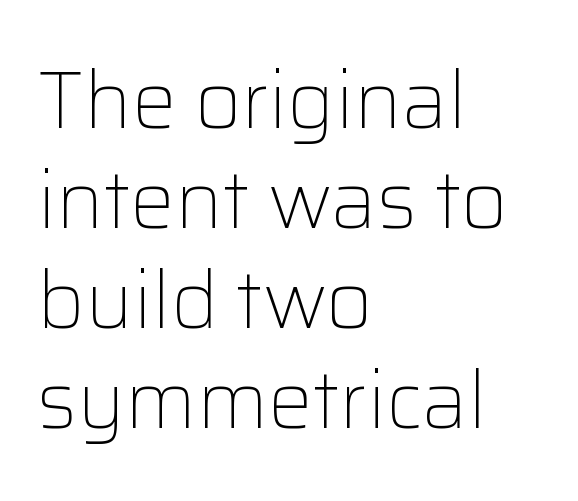
Q: Is the text bold? A: No.
Q: Is the text italic (slanted)? A: No, it is upright.
Q: Is the typeface a serif or a sans-serif typeface? A: Sans-serif.
Q: Is the text underlined? A: No.
Q: How is the paragraph aligned? A: Left-aligned.
Q: Is the spacing between letters normal or unusually wide? A: Normal.
Q: Is the spacing between lines tight, normal or loose? A: Normal.
Q: Width (condensed, normal, or wide)? A: Normal.
Q: Stroke contrast? A: Low.
Q: x-height? A: Medium.
Q: Monospaced? A: No.
